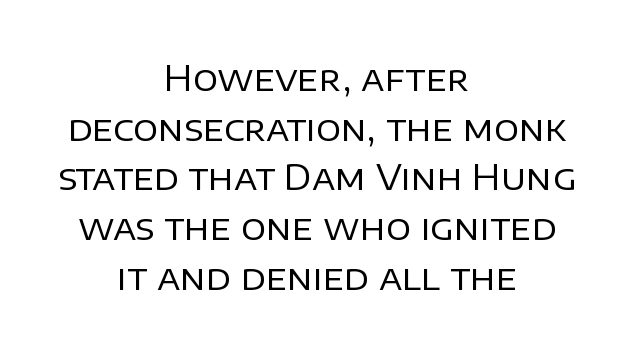
The image shows 35 px regular-weight sans-serif type, upright; set centered, normal line spacing (1.42x), normal letter spacing, not underlined; low stroke contrast and a large x-height.
